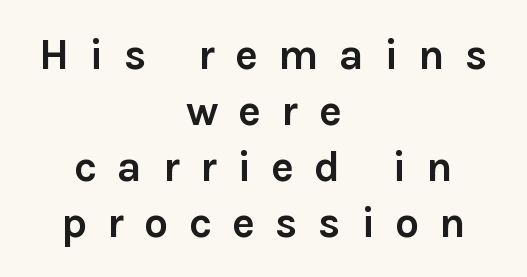
Q: Is the text bold? A: Yes.
Q: Is the text italic (slanted)? A: No, it is upright.
Q: Is the typeface a serif or a sans-serif typeface? A: Sans-serif.
Q: Is the text underlined? A: No.
Q: How is the paragraph aligned? A: Centered.
Q: Is the spacing between letters normal or unusually wide? A: Unusually wide.
Q: Is the spacing between lines tight, normal or loose? A: Normal.
Q: Width (condensed, normal, or wide)? A: Normal.
Q: Stroke contrast? A: Low.
Q: x-height? A: Medium.
Q: Monospaced? A: No.
